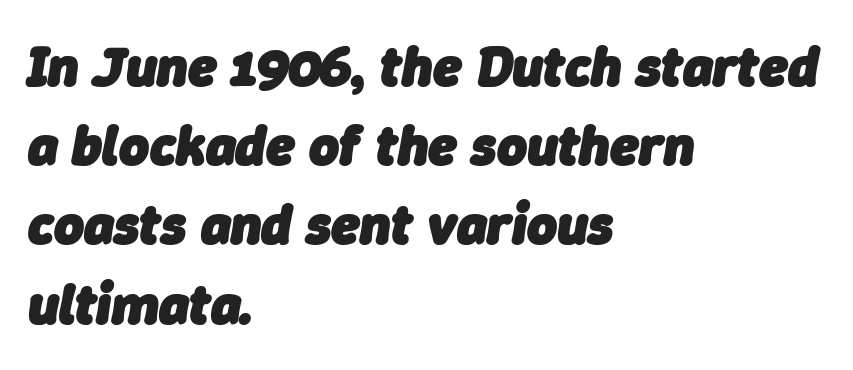
{"italic": "yes", "lean": "right", "slant_degrees": 9, "bold": "yes", "weight": "heavy", "width": "normal", "stroke_contrast": "low", "x_height": "medium", "monospaced": "no", "underline": "no", "align": "left", "line_spacing": "normal", "line_spacing_ratio": 1.39, "letter_spacing": "normal", "letter_spacing_em": 0.0, "glyph_px": 57}
